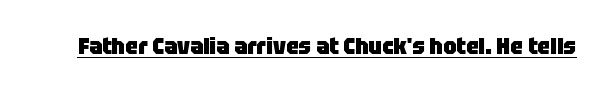
{"italic": "no", "bold": "yes", "underline": "yes", "letter_spacing": "normal", "letter_spacing_em": 0.0, "glyph_px": 23}
